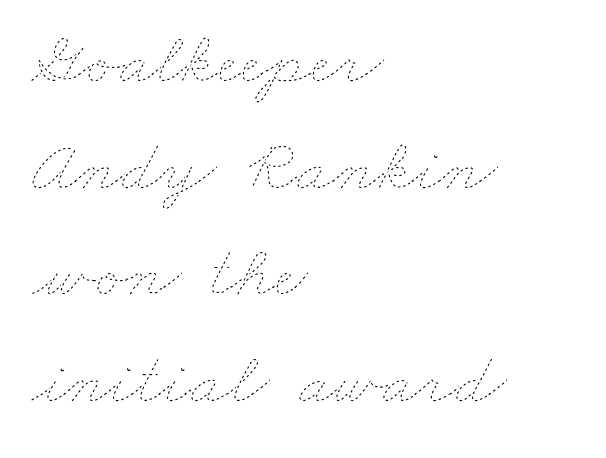
Does the copy run flush right? No — it runs flush left. Each new line begins a customary step beneath the previous one. Stems and bowls with no extra thickness — not bold. No extra tracking has been applied to these lines. Anything drawn beneath the words? Only blank space. Looks like regular typesetting: each glyph gets only the width it needs.
